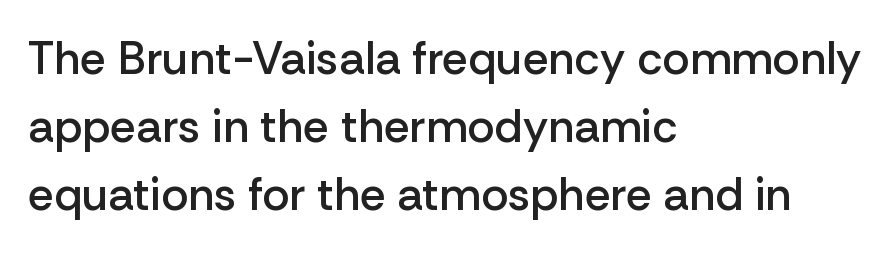
The image shows 46 px semibold sans-serif type, upright; set left-aligned, normal line spacing (1.48x), normal letter spacing, not underlined; low stroke contrast and a medium x-height.
